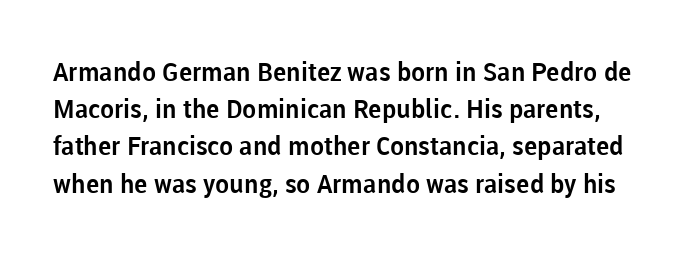
Q: Is the text italic (slanted)? A: No, it is upright.
Q: Is the text underlined? A: No.
Q: Is the spacing between letters normal or unusually wide? A: Normal.
Q: Is the spacing between lines tight, normal or loose? A: Normal.
